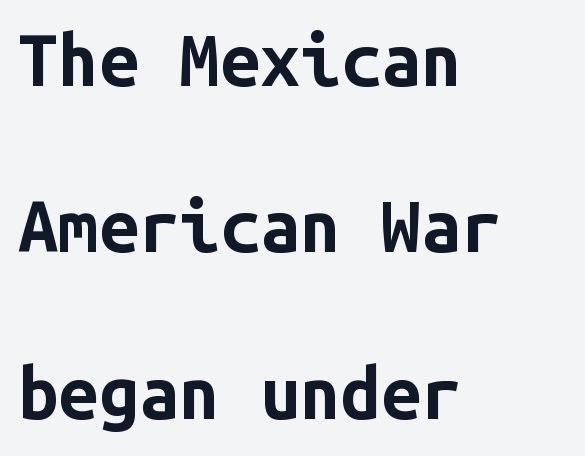
{"serif": "no", "italic": "no", "bold": "yes", "weight": "bold", "width": "normal", "stroke_contrast": "low", "x_height": "medium", "monospaced": "yes", "underline": "no", "align": "left", "line_spacing": "loose", "line_spacing_ratio": 2.31, "letter_spacing": "normal", "letter_spacing_em": 0.0, "glyph_px": 72}
